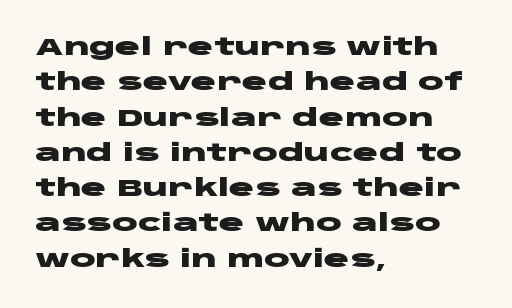
{"italic": "no", "bold": "yes", "underline": "no", "align": "left", "line_spacing": "normal", "line_spacing_ratio": 1.47, "letter_spacing": "normal", "letter_spacing_em": 0.0, "glyph_px": 24}
